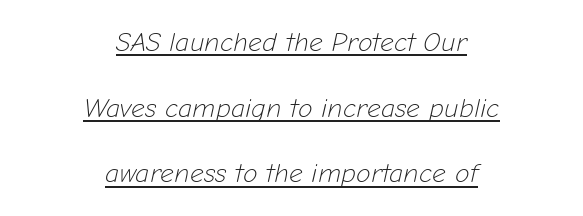
The image shows 27 px text type, italic (leaning right); set centered, loose line spacing (2.43x), normal letter spacing, underlined.
